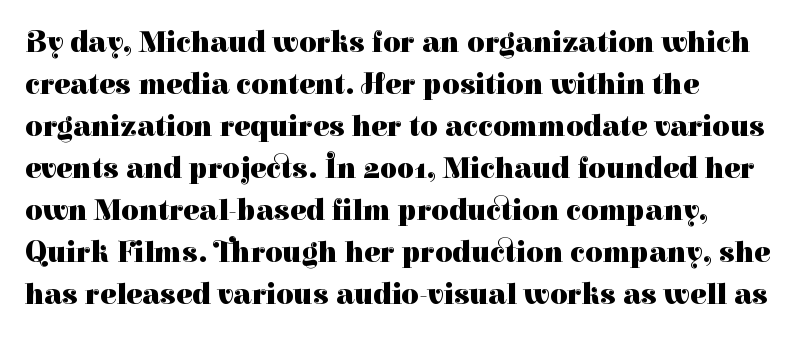
The image shows 30 px heavy serif type, upright; set normal line spacing (1.4x), normal letter spacing, not underlined; high stroke contrast and a medium x-height.
